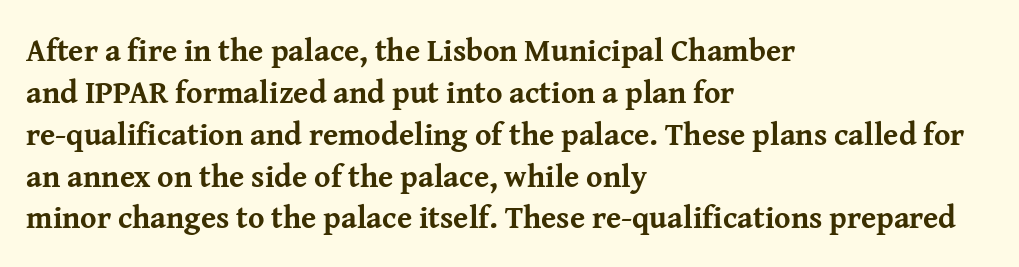
How would I describe the line gaps? Plain and ordinary. This sample has the flowing, uneven cadence of proportional lettering. Does the copy run flush right? No — it runs flush left. It's the straight-up-and-down kind of type. Does the type have serifs? Yes, each stem ends in a small foot.
